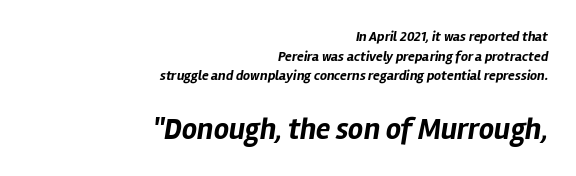
Q: Is the text bold? A: Yes.
Q: Is the text italic (slanted)? A: Yes, it leans right by about 12 degrees.
Q: Is the text underlined? A: No.
Q: How is the paragraph aligned? A: Right-aligned.
Q: Is the spacing between letters normal or unusually wide? A: Normal.
Q: Is the spacing between lines tight, normal or loose? A: Normal.
Q: Which block of text is set in a larger size, the first (top) or the second (bottom)? A: The second (bottom) one.
Q: Width (condensed, normal, or wide)? A: Normal.
Q: Stroke contrast? A: Low.
Q: x-height? A: Medium.
Q: Monospaced? A: No.
